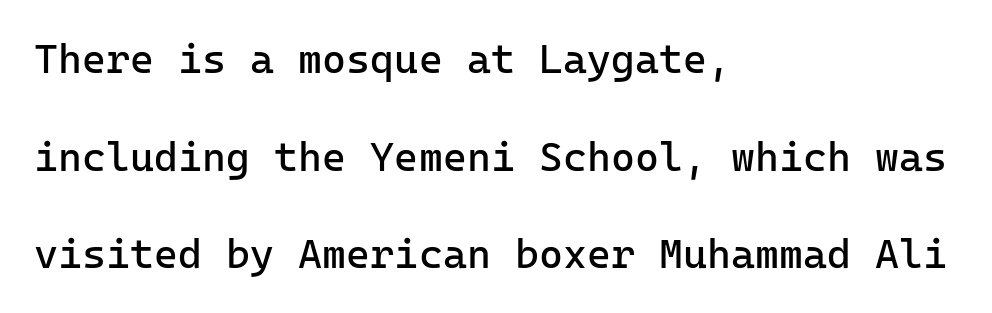
The glyphs in this specimen are sans serif. This reads as an unemphasized weight, regular at the heaviest. The rendering uses typewriter-style spacing with identical character cells. Unlike italic type, these characters show no tilt at all. These lines are set flush left with a ragged right edge.
